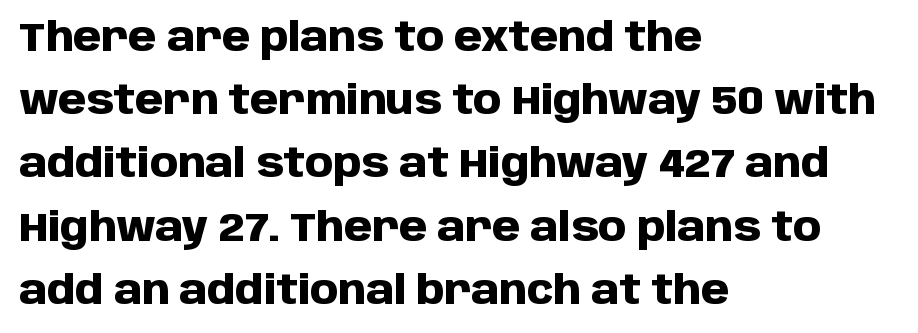
The image shows 40 px heavy sans-serif type, upright; set left-aligned, normal line spacing (1.58x), normal letter spacing, not underlined; low stroke contrast and a large x-height.
